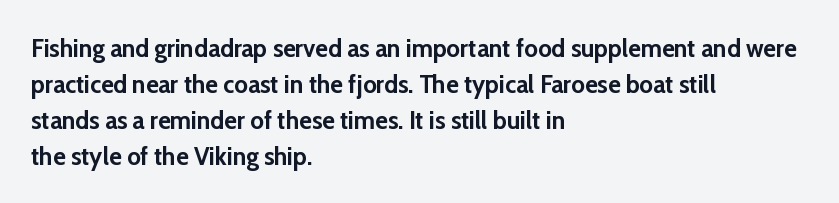
Q: Is the text bold? A: Yes.
Q: Is the text italic (slanted)? A: No, it is upright.
Q: Is the text underlined? A: No.
Q: How is the paragraph aligned? A: Left-aligned.
Q: Is the spacing between letters normal or unusually wide? A: Normal.
Q: Is the spacing between lines tight, normal or loose? A: Normal.
